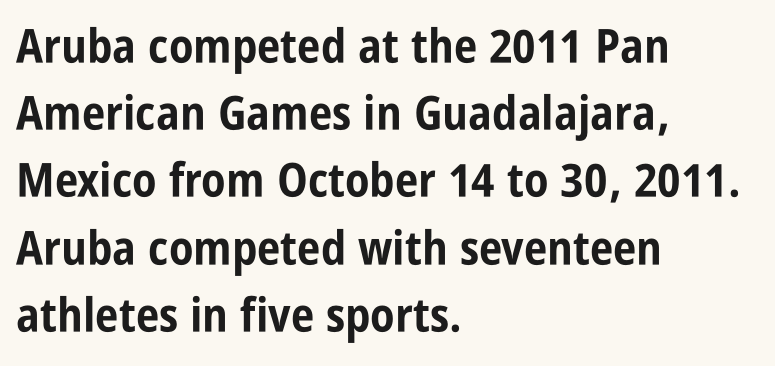
{"serif": "no", "italic": "no", "bold": "yes", "weight": "bold", "width": "condensed", "stroke_contrast": "low", "x_height": "large", "monospaced": "no", "underline": "no", "align": "left", "line_spacing": "normal", "line_spacing_ratio": 1.43, "letter_spacing": "normal", "letter_spacing_em": 0.0, "glyph_px": 47}
